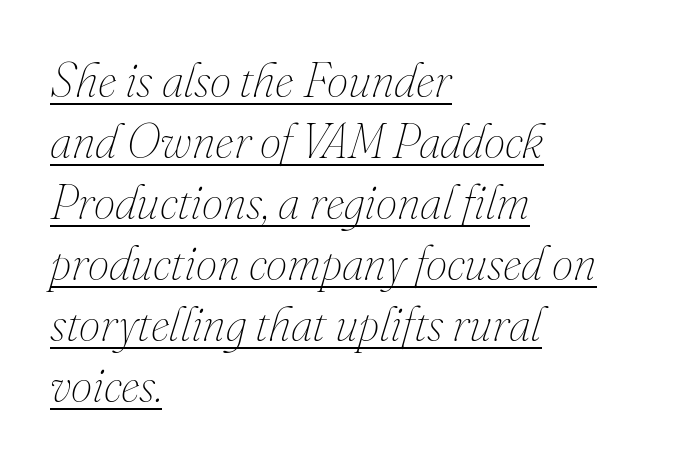
{"italic": "yes", "lean": "right", "slant_degrees": 16, "bold": "no", "weight": "thin", "width": "normal", "stroke_contrast": "medium", "x_height": "small", "monospaced": "no", "underline": "yes", "align": "left", "line_spacing": "normal", "line_spacing_ratio": 1.27, "letter_spacing": "normal", "letter_spacing_em": 0.0, "glyph_px": 48}
